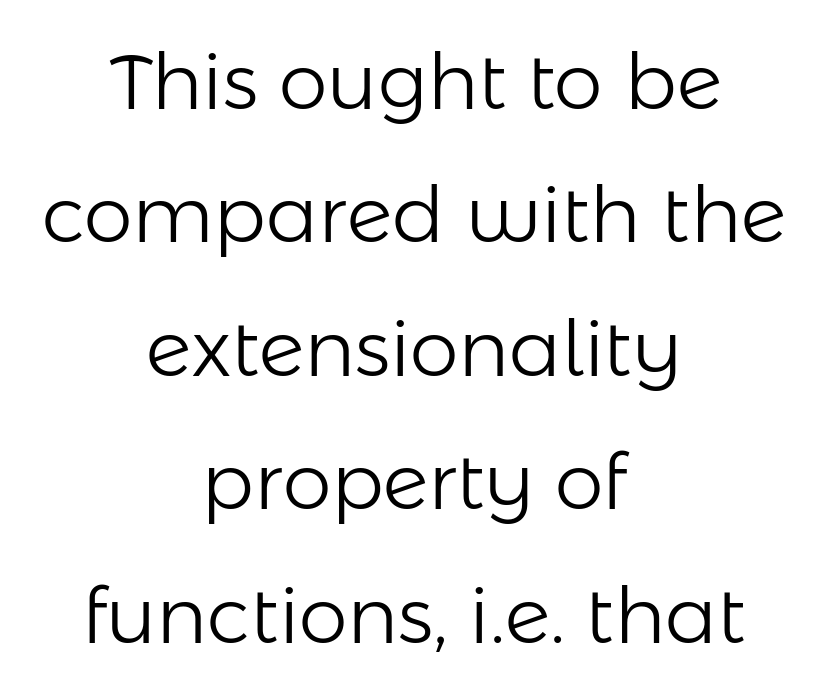
Nobody drew a line under any word here. Words appear dense and cohesive because spacing is normal. Vertical stems look standard width or narrower in stroke. The characters display no serif detailing; their extremities are plain. The letters stand upright; this is a roman face. This sample has the flowing, uneven cadence of proportional lettering.
